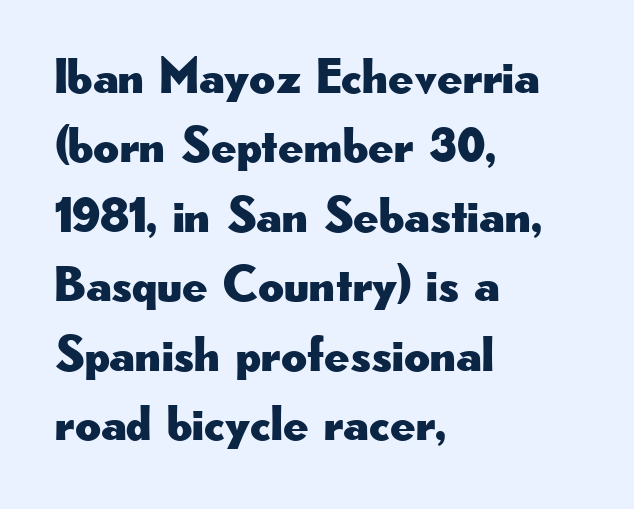
Q: Is the text italic (slanted)? A: No, it is upright.
Q: Is the typeface a serif or a sans-serif typeface? A: Sans-serif.
Q: Is the text underlined? A: No.
Q: How is the paragraph aligned? A: Left-aligned.
Q: Is the spacing between letters normal or unusually wide? A: Normal.
Q: Is the spacing between lines tight, normal or loose? A: Normal.
Q: Width (condensed, normal, or wide)? A: Wide.
Q: Stroke contrast? A: Low.
Q: x-height? A: Small.
Q: Monospaced? A: No.
